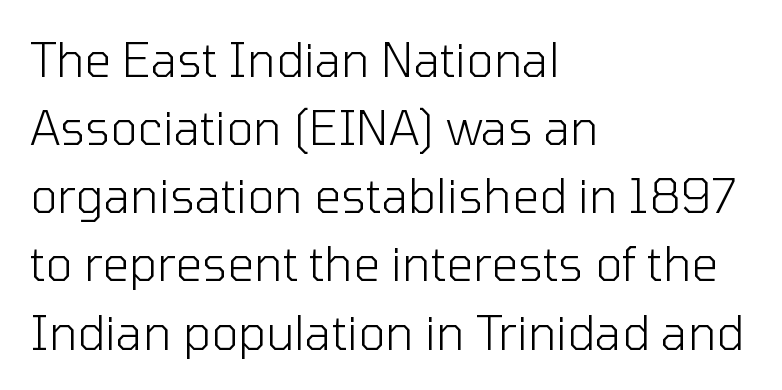
{"serif": "no", "italic": "no", "bold": "no", "weight": "light", "width": "normal", "stroke_contrast": "low", "x_height": "medium", "monospaced": "no", "underline": "no", "align": "left", "line_spacing": "normal", "line_spacing_ratio": 1.45, "letter_spacing": "normal", "letter_spacing_em": 0.0, "glyph_px": 47}
